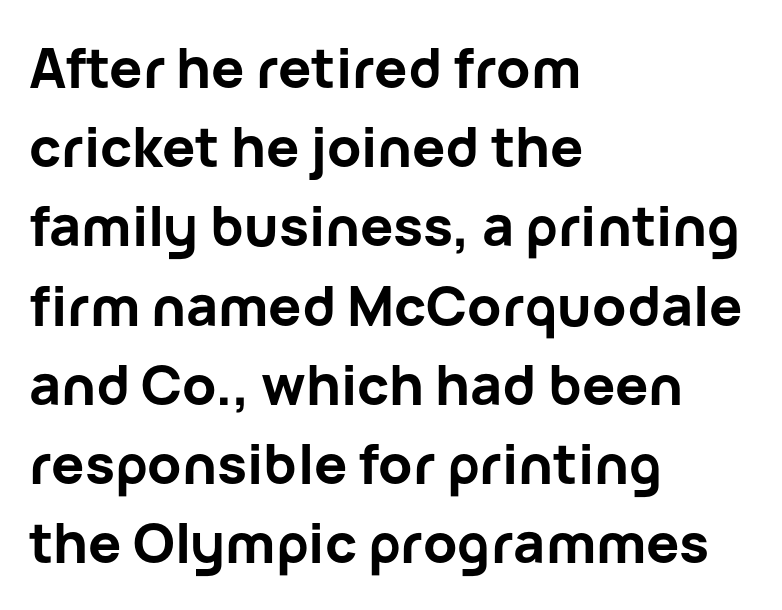
Q: Is the text bold? A: Yes.
Q: Is the text italic (slanted)? A: No, it is upright.
Q: Is the typeface a serif or a sans-serif typeface? A: Sans-serif.
Q: Is the text underlined? A: No.
Q: How is the paragraph aligned? A: Left-aligned.
Q: Is the spacing between letters normal or unusually wide? A: Normal.
Q: Is the spacing between lines tight, normal or loose? A: Normal.
Q: Width (condensed, normal, or wide)? A: Normal.
Q: Stroke contrast? A: Low.
Q: x-height? A: Medium.
Q: Monospaced? A: No.
